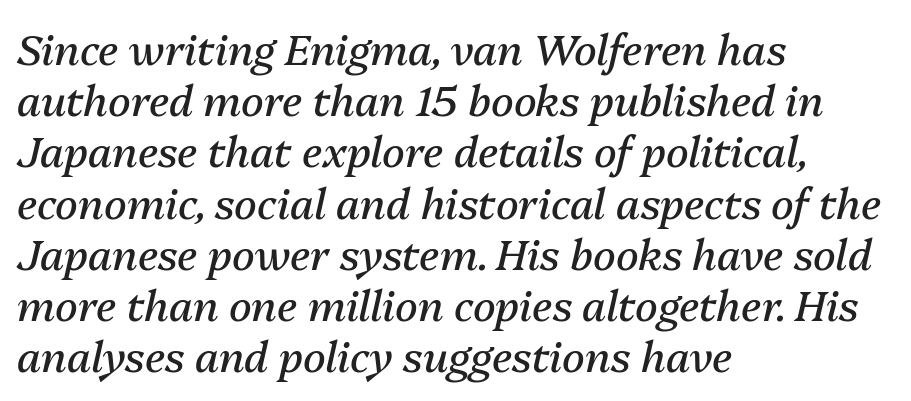
The space beneath each line is pristine and unruled. The characters are drawn with everyday or finer stroke widths. The passage is arranged the way most books set body copy — flush left. If you drew a line through each stem, it would be angled. Honestly, the letter spacing is just normal — you wouldn't notice it. Here the designer chose a conventional face with non-uniform glyph widths.
